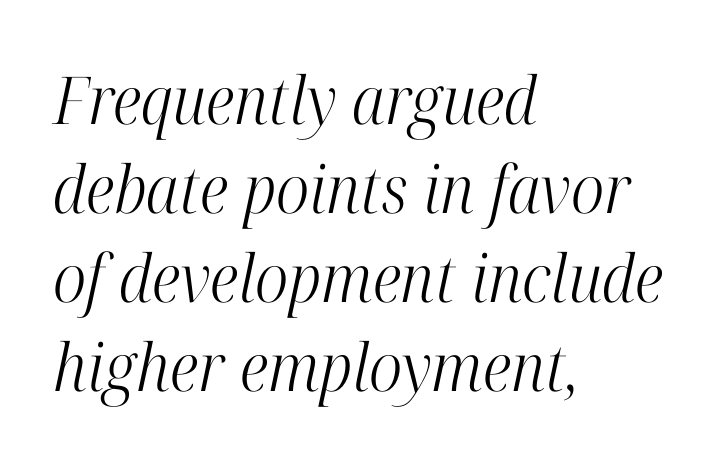
{"serif": "yes", "italic": "yes", "lean": "right", "slant_degrees": 12, "bold": "no", "weight": "light", "width": "condensed", "stroke_contrast": "high", "x_height": "medium", "monospaced": "no", "underline": "no", "align": "left", "line_spacing": "normal", "line_spacing_ratio": 1.35, "letter_spacing": "normal", "letter_spacing_em": 0.0, "glyph_px": 66}
